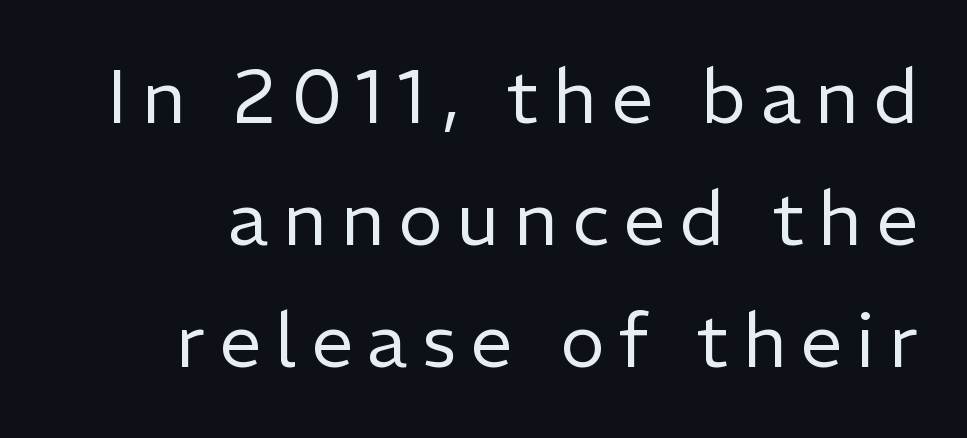
{"serif": "no", "italic": "no", "bold": "no", "weight": "regular", "width": "normal", "stroke_contrast": "low", "x_height": "medium", "monospaced": "no", "underline": "no", "line_spacing": "normal", "line_spacing_ratio": 1.63, "glyph_px": 75}
